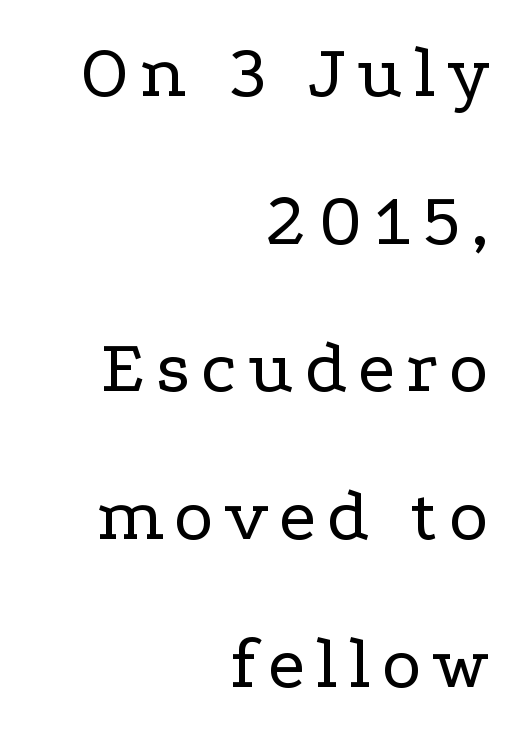
{"serif": "yes", "italic": "no", "bold": "no", "weight": "regular", "width": "wide", "stroke_contrast": "low", "x_height": "medium", "monospaced": "no", "underline": "no", "align": "right", "line_spacing": "loose", "line_spacing_ratio": 1.97, "glyph_px": 75}
